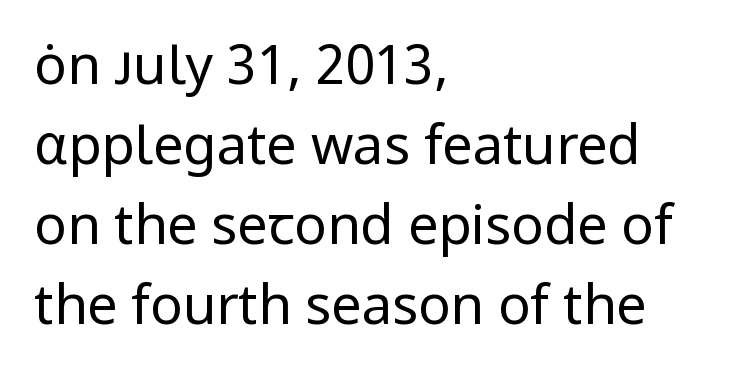
The rendering uses natural spacing where letterforms have individual widths. Between one letter and the next there's only the usual sliver of space. The face looks like a standard text weight, possibly lighter. The type family on display is of the sans-serif kind. Interline gaps are of average width in this sample.
